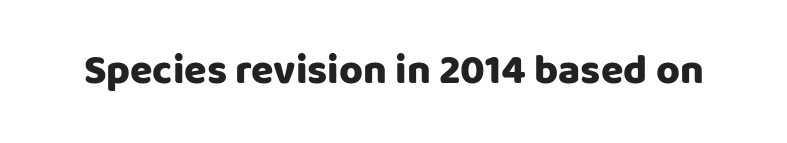
Q: Is the text bold? A: Yes.
Q: Is the text italic (slanted)? A: No, it is upright.
Q: Is the typeface a serif or a sans-serif typeface? A: Sans-serif.
Q: Is the text underlined? A: No.
Q: Is the spacing between letters normal or unusually wide? A: Normal.
Q: Width (condensed, normal, or wide)? A: Normal.
Q: Stroke contrast? A: Low.
Q: x-height? A: Large.
Q: Monospaced? A: No.
